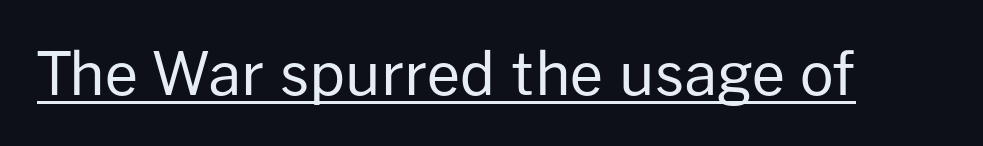
{"serif": "no", "italic": "no", "bold": "no", "weight": "regular", "width": "normal", "stroke_contrast": "low", "x_height": "medium", "monospaced": "no", "underline": "yes", "letter_spacing": "normal", "letter_spacing_em": 0.0, "glyph_px": 59}
